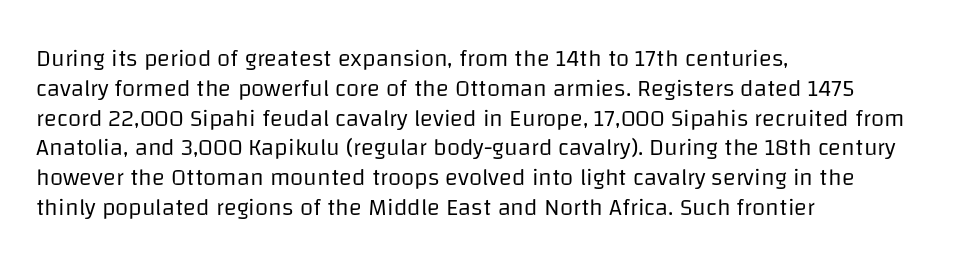
If you drew a line through each stem, it would be perfectly vertical. Tracking value appears to be zero — textbook default spacing. The rag falls on the right side of this text block. The face looks like a standard text weight, possibly lighter. The string is rendered with underlining switched off.
